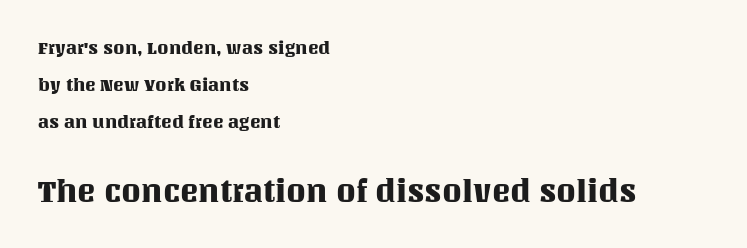
The image shows 31 px text type, upright; set left-aligned, loose line spacing (2.06x), normal letter spacing, not underlined; the second (bottom) block is 1.72x larger; medium stroke contrast and a large x-height.
